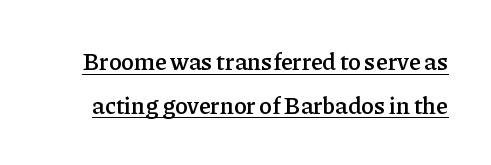
{"italic": "no", "bold": "semi", "underline": "yes", "line_spacing_ratio": 1.82, "letter_spacing": "normal", "letter_spacing_em": 0.0, "glyph_px": 24}
